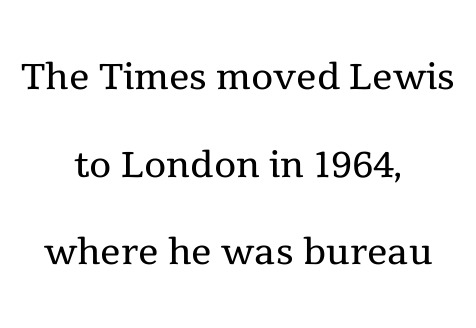
This is not heavy type; no bold has been used. The rendering shows small feet on the letterforms — a serif design. Beneath every word, the page is bare. The rendering positions every line midway between the sides. Characters follow at the spacing the type designer built in. The specimen reads as upright at a glance.
